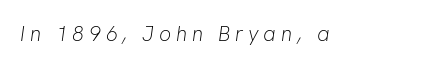
The image shows 21 px text type, italic (leaning right); set unusually wide letter spacing (+0.23 em), not underlined.
